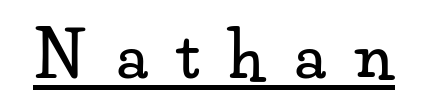
Inter-character spacing is expanded well beyond the font's built-in metrics. The face used here is proportionally spaced, like ordinary book or web type. Somebody hit Ctrl+U on this one — the words are underlined. This is the regular roman posture of the typeface. Is this a sans? No — the strokes have serifs.
